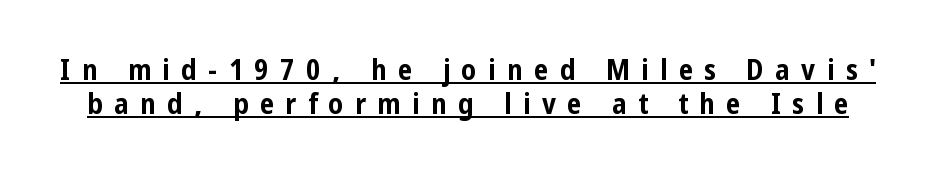
Q: Is the text bold? A: Yes.
Q: Is the text italic (slanted)? A: No, it is upright.
Q: Is the typeface a serif or a sans-serif typeface? A: Sans-serif.
Q: Is the text underlined? A: Yes.
Q: Is the spacing between letters normal or unusually wide? A: Unusually wide.
Q: Width (condensed, normal, or wide)? A: Condensed.
Q: Stroke contrast? A: Low.
Q: x-height? A: Medium.
Q: Monospaced? A: No.
